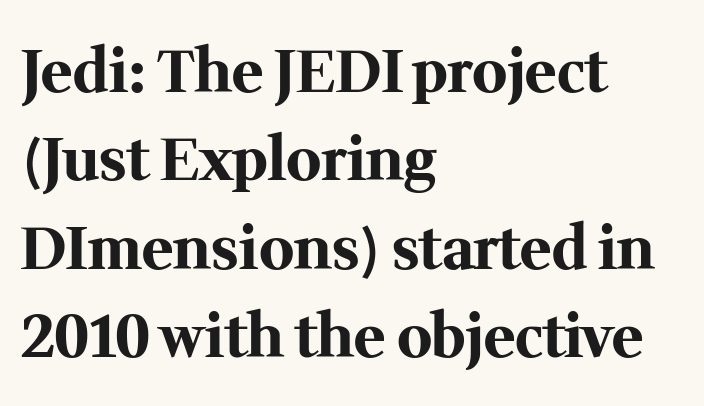
The image shows 59 px bold serif type, upright; set left-aligned, normal line spacing (1.5x), normal letter spacing, not underlined; medium stroke contrast and a medium x-height.
